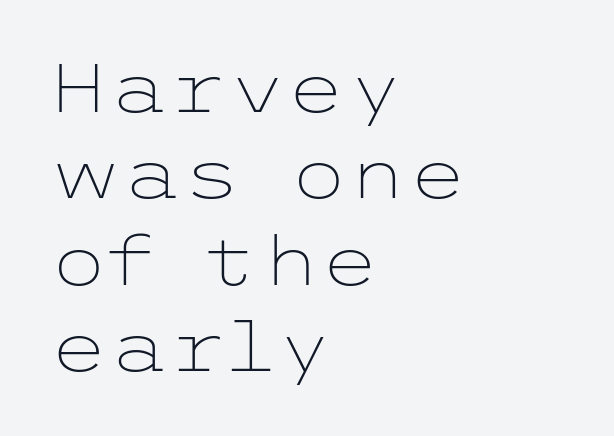
{"serif": "no", "italic": "no", "bold": "no", "weight": "light", "width": "wide", "stroke_contrast": "low", "x_height": "medium", "underline": "no", "align": "left", "line_spacing": "normal", "line_spacing_ratio": 1.27, "letter_spacing": "normal", "letter_spacing_em": 0.0, "glyph_px": 68}
